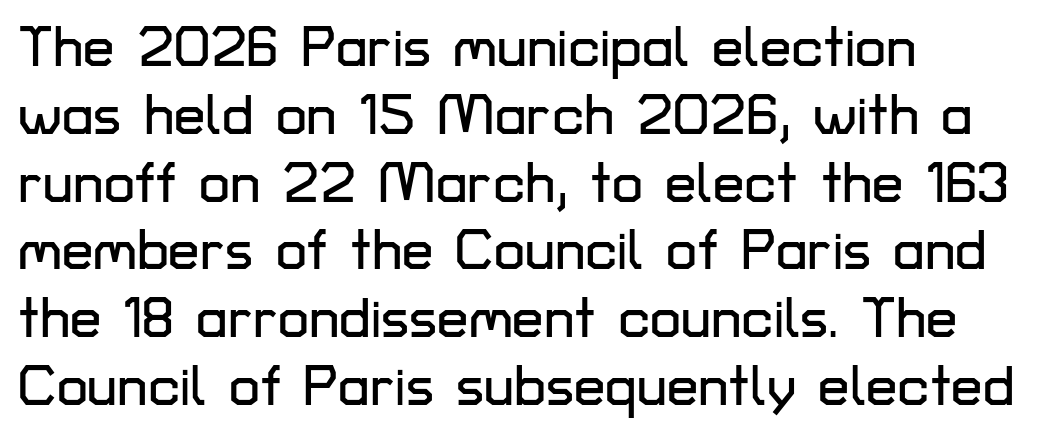
Posture: vertical. Standard letterfit; no display-style spreading of the glyphs. Looks like regular typesetting: each glyph gets only the width it needs. Horizontally, the lines are justified to the leading edge only. Unmarked baselines from the first word to the last. Serif or sans? Sans — the stroke terminals are bare.
